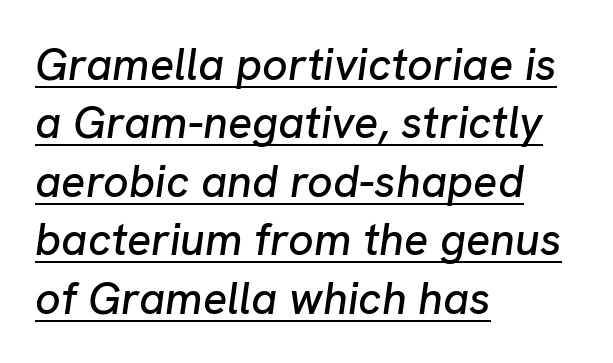
Characters are canted at an angle relative to the baseline's perpendicular. Here the glyphs are tracked normally, forming tight word shapes. The paragraph shown leans on its left margin. Emphasis is given by a line drawn under the lettering. You could not count columns in this text — the font is proportionally spaced. Vertically, the passage feels balanced, rows spaced as you'd expect.
